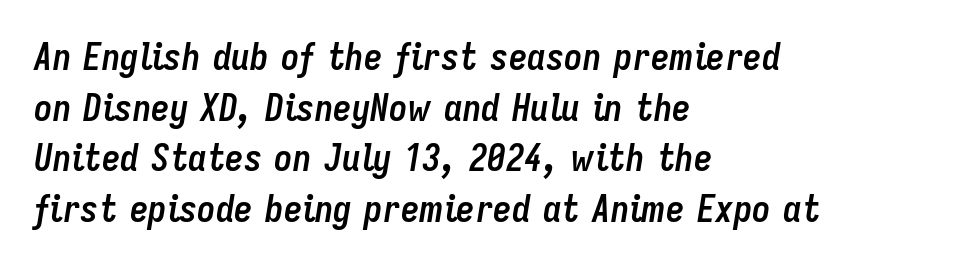
This sample has the flowing, uneven cadence of proportional lettering. The space beneath each line is pristine and unruled. Every character sits at an angle, as italics do. Tracking value appears to be zero — textbook default spacing. The passage shown stacks its lines at a standard gap. Stroke thickness is high; the sample reads as a true bold.
